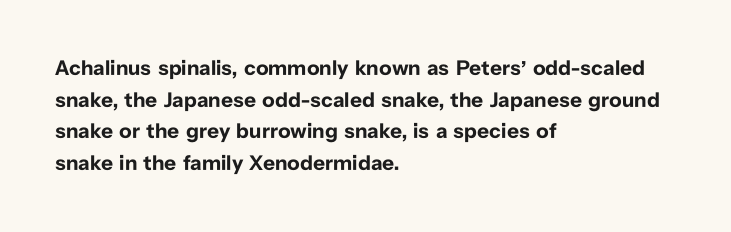
This is roman type, the default non-slanted kind. Observe the ordinary spacing: letters are neighbours, not strangers. The space between consecutive lines is moderate. Leftover space on each line is placed entirely after the last word. The string is rendered with underlining switched off. What weight is shown? A full bold with thick strokes.
